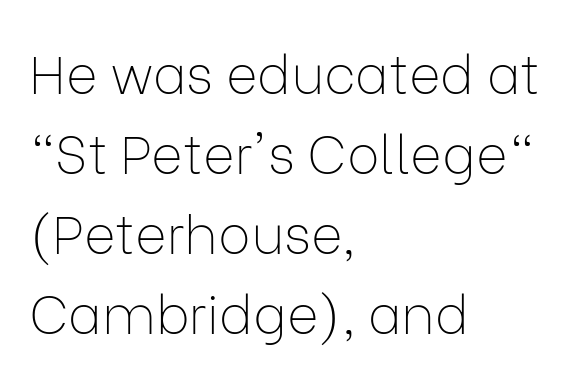
Q: Is the text bold? A: No.
Q: Is the text italic (slanted)? A: No, it is upright.
Q: Is the typeface a serif or a sans-serif typeface? A: Sans-serif.
Q: Is the text underlined? A: No.
Q: How is the paragraph aligned? A: Left-aligned.
Q: Is the spacing between letters normal or unusually wide? A: Normal.
Q: Is the spacing between lines tight, normal or loose? A: Normal.
Q: Width (condensed, normal, or wide)? A: Normal.
Q: Stroke contrast? A: Low.
Q: x-height? A: Medium.
Q: Monospaced? A: No.
